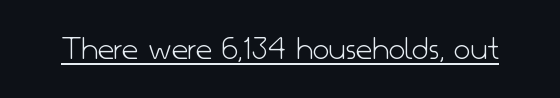
Q: Is the text bold? A: No.
Q: Is the text italic (slanted)? A: No, it is upright.
Q: Is the typeface a serif or a sans-serif typeface? A: Sans-serif.
Q: Is the text underlined? A: Yes.
Q: Is the spacing between letters normal or unusually wide? A: Normal.
Q: Width (condensed, normal, or wide)? A: Normal.
Q: Stroke contrast? A: Low.
Q: x-height? A: Small.
Q: Monospaced? A: No.
